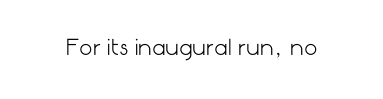
The passage shown is not underscored anywhere. The font's upright variant was chosen for this text. Stems here are at most as thick as an everyday book face. Observe the ordinary spacing: letters are neighbours, not strangers.
